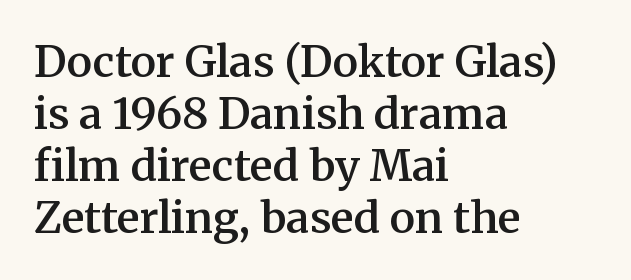
The image shows 43 px semibold serif type, upright; set left-aligned, line spacing 1.21x, normal letter spacing, not underlined; medium stroke contrast and a medium x-height.
